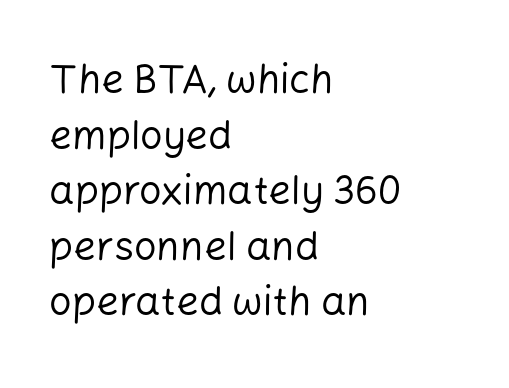
{"serif": "no", "italic": "no", "bold": "no", "weight": "regular", "width": "normal", "stroke_contrast": "low", "x_height": "medium", "monospaced": "no", "underline": "no", "align": "left", "line_spacing": "normal", "line_spacing_ratio": 1.39, "letter_spacing": "normal", "letter_spacing_em": 0.0, "glyph_px": 40}
